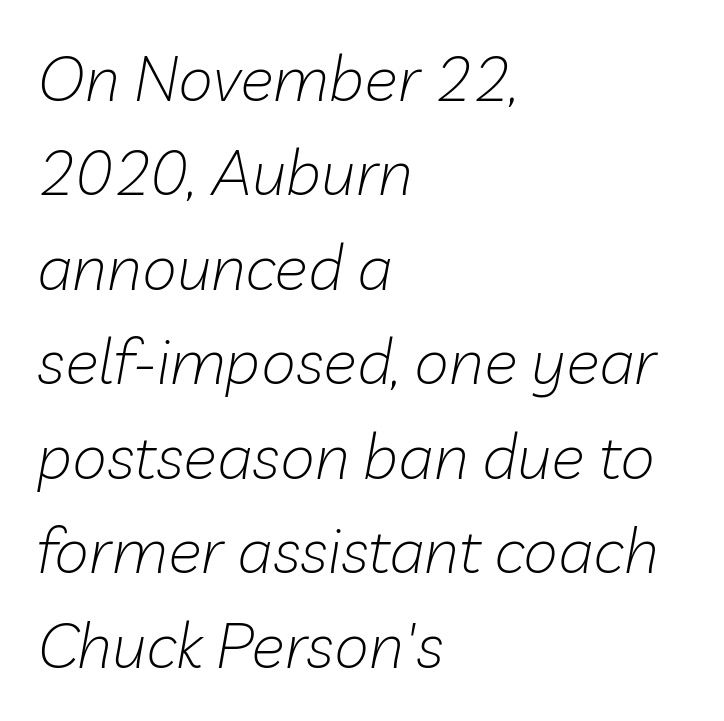
The image shows 63 px light type, italic (leaning right); set left-aligned, normal line spacing (1.5x), normal letter spacing, not underlined; low stroke contrast and a medium x-height.
